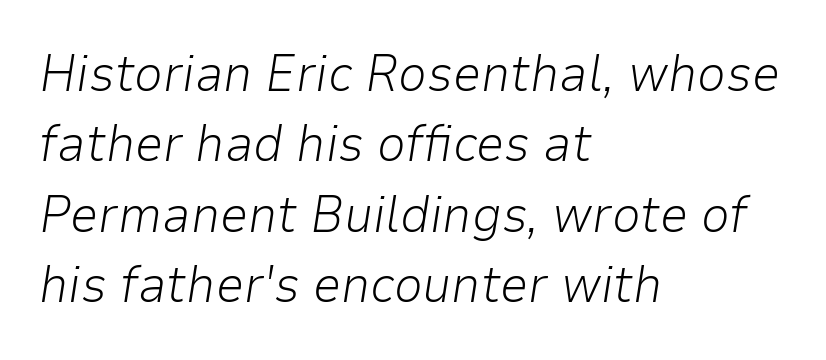
Q: Is the text bold? A: No.
Q: Is the text italic (slanted)? A: Yes, it leans right by about 9 degrees.
Q: Is the text underlined? A: No.
Q: How is the paragraph aligned? A: Left-aligned.
Q: Is the spacing between letters normal or unusually wide? A: Normal.
Q: Is the spacing between lines tight, normal or loose? A: Normal.
Q: Width (condensed, normal, or wide)? A: Normal.
Q: Stroke contrast? A: Low.
Q: x-height? A: Medium.
Q: Monospaced? A: No.
